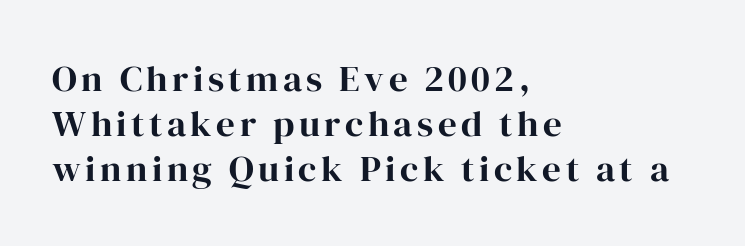
{"serif": "yes", "italic": "no", "width": "normal", "stroke_contrast": "high", "x_height": "medium", "monospaced": "no", "underline": "no", "align": "left", "line_spacing_ratio": 1.21, "glyph_px": 37}
